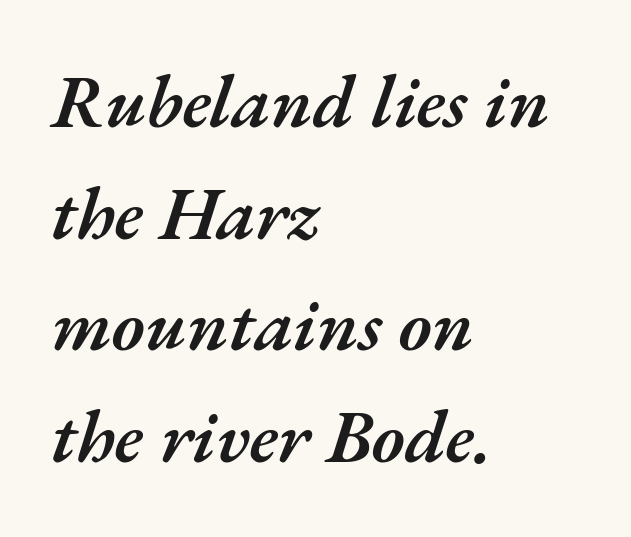
The image shows 75 px semibold type, italic (leaning right); set left-aligned, normal line spacing (1.49x), normal letter spacing, not underlined; medium stroke contrast and a small x-height.
